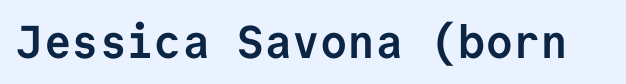
Descender tails drop into unmarked territory. Spacing verdict: monospaced, one width for all characters. Short note: letters normally spaced. Weight: bold. The letters carry no serifs — their stems end cleanly without finishing strokes. Every character sits straight up, as roman type does.
